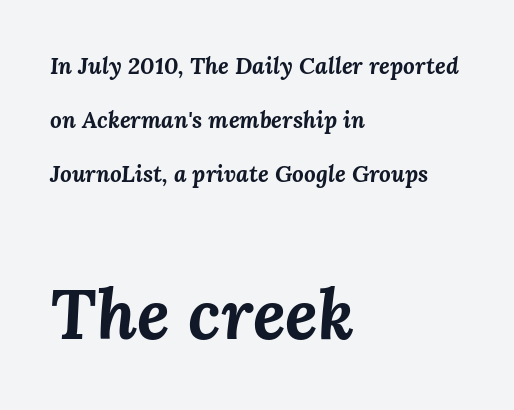
Q: Is the text bold? A: Yes.
Q: Is the text italic (slanted)? A: Yes, it leans right by about 3 degrees.
Q: Is the text underlined? A: No.
Q: How is the paragraph aligned? A: Left-aligned.
Q: Is the spacing between letters normal or unusually wide? A: Normal.
Q: Is the spacing between lines tight, normal or loose? A: Loose.
Q: Which block of text is set in a larger size, the first (top) or the second (bottom)? A: The second (bottom) one.
Q: Width (condensed, normal, or wide)? A: Normal.
Q: Stroke contrast? A: Medium.
Q: x-height? A: Medium.
Q: Monospaced? A: No.
